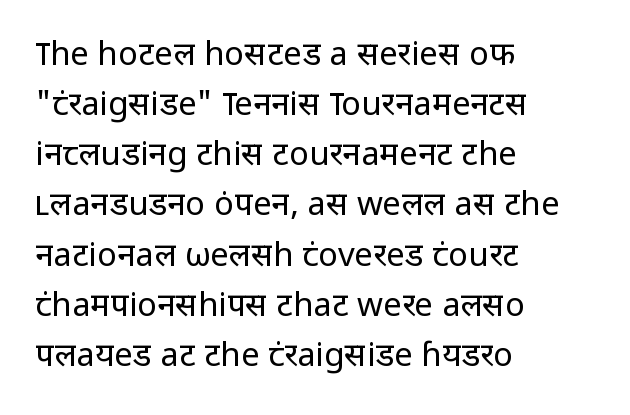
{"serif": "no", "italic": "no", "bold": "no", "weight": "regular", "width": "normal", "stroke_contrast": "low", "x_height": "medium", "monospaced": "no", "underline": "no", "align": "left", "line_spacing": "normal", "line_spacing_ratio": 1.52, "letter_spacing": "normal", "letter_spacing_em": 0.0, "glyph_px": 33}
